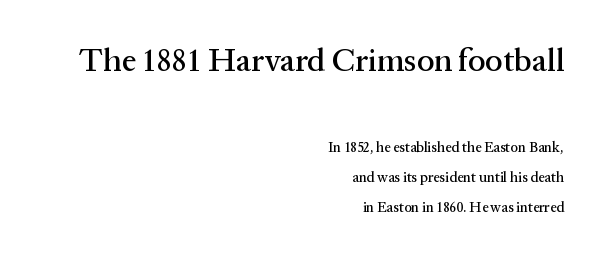
{"serif": "yes", "italic": "no", "width": "normal", "stroke_contrast": "medium", "x_height": "medium", "monospaced": "no", "underline": "no", "align": "right", "line_spacing": "loose", "line_spacing_ratio": 2.16, "letter_spacing": "normal", "letter_spacing_em": 0.0, "larger_block": "first", "size_ratio": 2.29, "glyph_px": 32}
